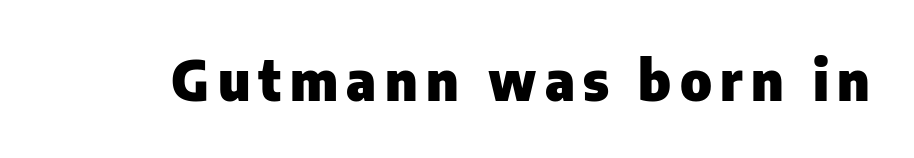
Heavy-handed strokes throughout: this text is bold. Is this a fixed-width face? No — the glyphs have proportional, varying widths. Posture: straight, roman, zero tilt. Descenders hang freely into open space.
